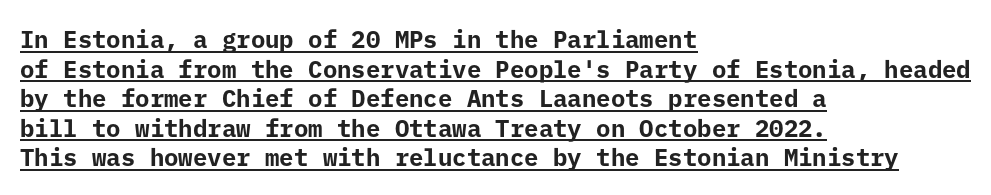
{"italic": "no", "bold": "yes", "underline": "yes", "align": "left", "line_spacing_ratio": 1.23, "letter_spacing": "normal", "letter_spacing_em": 0.0, "glyph_px": 24}
